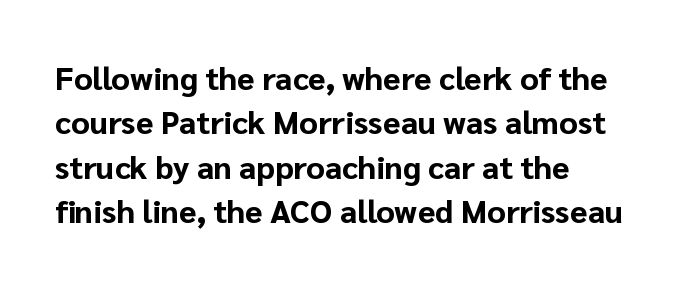
Leading matches the norm, producing a regular column. Nothing sits at the stroke ends, so this counts as sans-serif. Note the varied advance widths — an 'i' is clearly narrower than an 'm'. Just letters on the line, the space beneath them empty. Posture: vertical. The glyphs have the mass of a bold cut.
